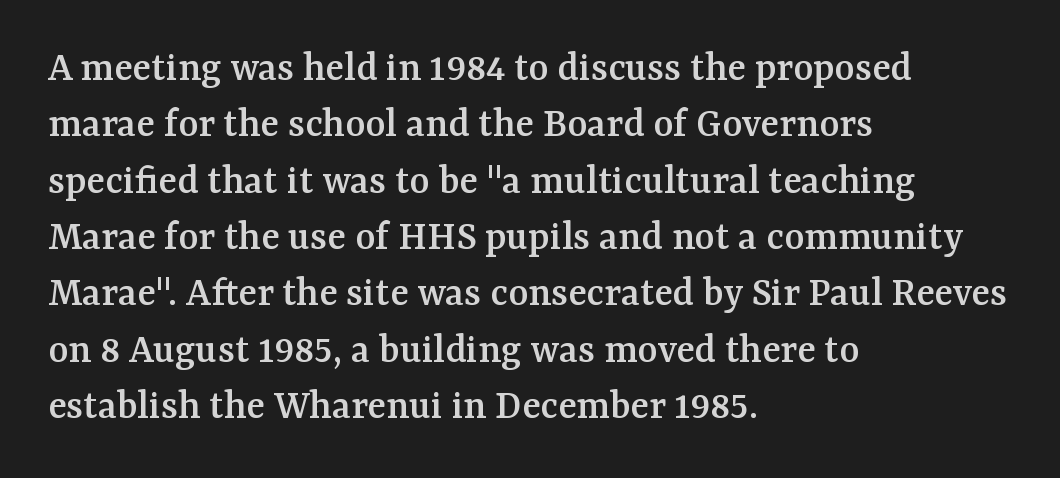
The image shows 43 px serif type, upright; set left-aligned, normal line spacing (1.31x), normal letter spacing, not underlined; medium stroke contrast and a medium x-height.
